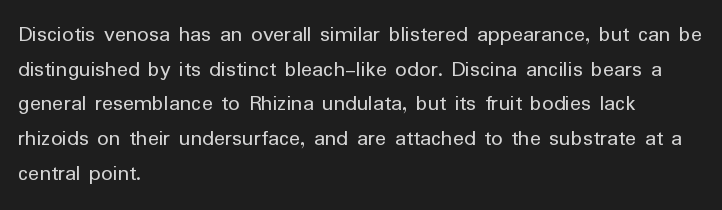
The image shows 23 px text type, upright; set left-aligned, normal line spacing (1.51x), normal letter spacing, not underlined.
